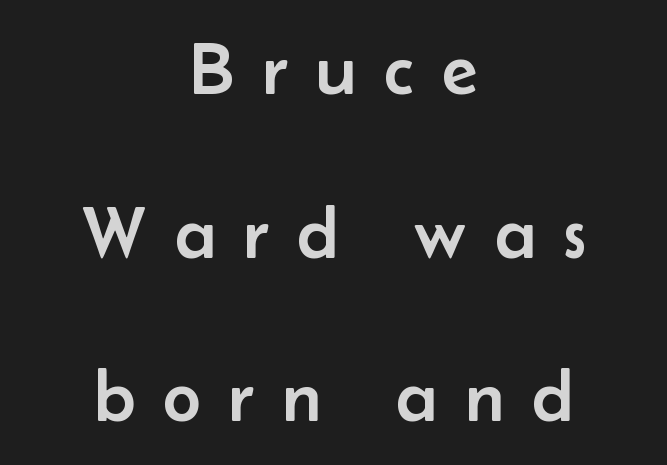
{"serif": "no", "italic": "no", "width": "normal", "stroke_contrast": "low", "x_height": "small", "monospaced": "no", "underline": "no", "align": "center", "line_spacing": "loose", "line_spacing_ratio": 2.21, "letter_spacing": "wide", "letter_spacing_em": 0.38, "glyph_px": 74}
